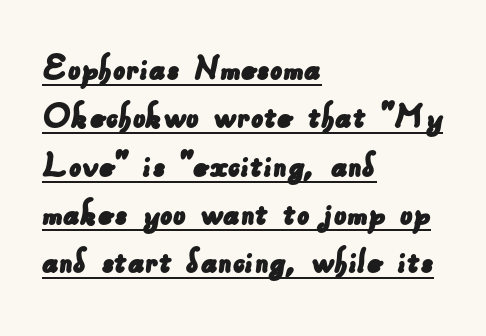
Q: Is the typeface a serif or a sans-serif typeface? A: Sans-serif.
Q: Is the text underlined? A: Yes.
Q: How is the paragraph aligned? A: Left-aligned.
Q: Is the spacing between letters normal or unusually wide? A: Normal.
Q: Width (condensed, normal, or wide)? A: Normal.
Q: Stroke contrast? A: Low.
Q: x-height? A: Small.
Q: Monospaced? A: No.
